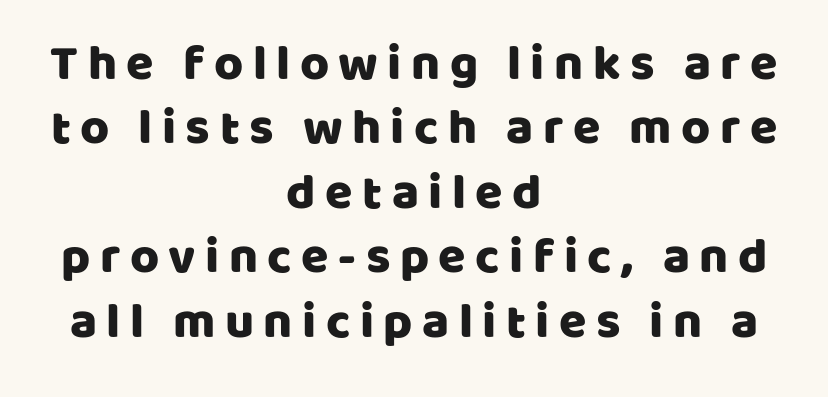
The string is rendered with underlining switched off. This is sans-serif lettering, the kind often seen on screens and signage. The vertical gap from one line to the next is medium. The compositor balanced each line on the midline. These lines are rendered in a variable-pitch font. Is there any slant? The stems are plumb.
